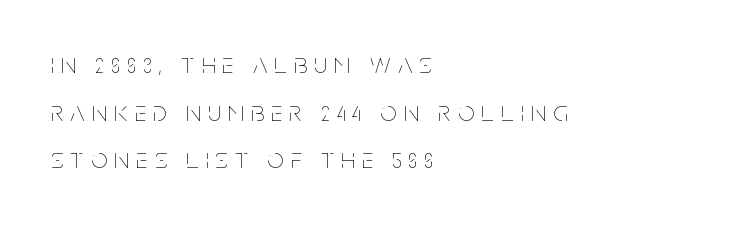
The strip under each line holds only bare page. A typesetter would call this proportional, since set widths differ per character. Does extra space separate the letters? Yes, quite a lot of it. Typeset ragged right — the left edge is the straight one. A light-to-regular cut is what we see here.
